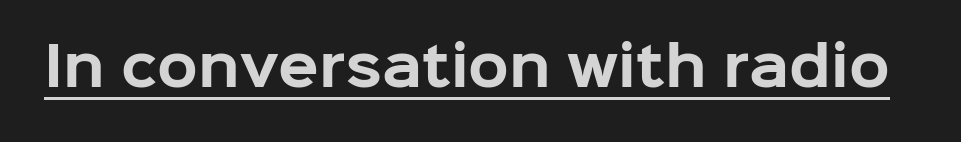
The image shows 53 px bold sans-serif type, upright; set normal letter spacing, underlined; low stroke contrast and a medium x-height.
